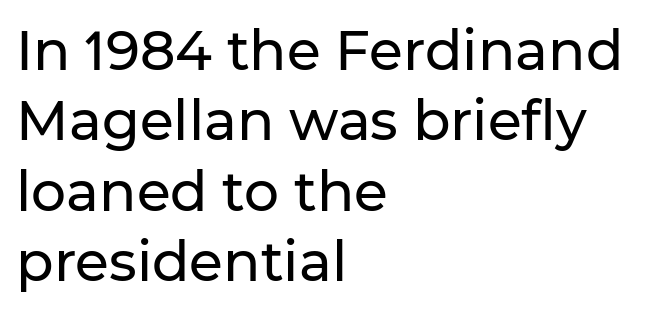
Casual observation: everything's shoved over to the left. Does the type have serifs? No, each stem ends abruptly. The baseline area is clear. Compared with typical body copy, the letter spacing here is the same. You could not count columns in this text — the font is proportionally spaced. Line spacing here is normal.
